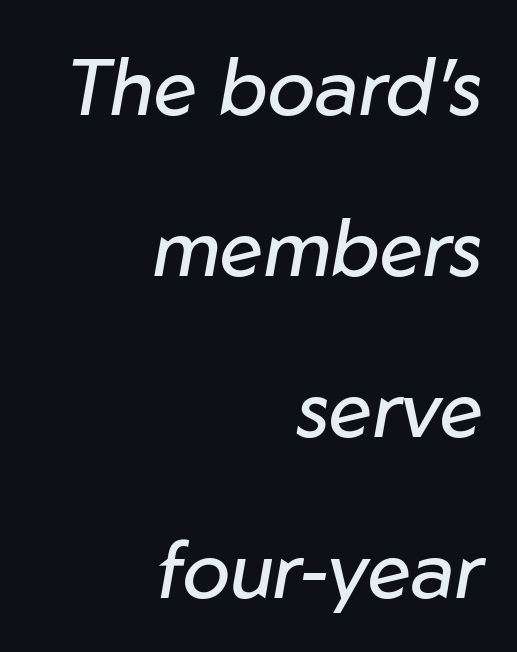
Q: Is the text bold? A: No.
Q: Is the text italic (slanted)? A: Yes, it leans right by about 10 degrees.
Q: Is the text underlined? A: No.
Q: How is the paragraph aligned? A: Right-aligned.
Q: Is the spacing between letters normal or unusually wide? A: Normal.
Q: Is the spacing between lines tight, normal or loose? A: Loose.
Q: Width (condensed, normal, or wide)? A: Normal.
Q: Stroke contrast? A: Low.
Q: x-height? A: Medium.
Q: Monospaced? A: No.
